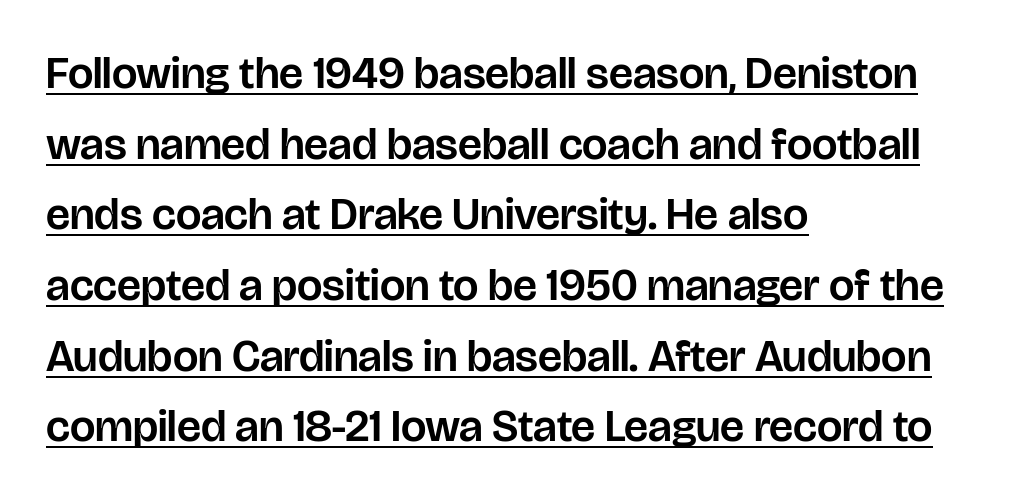
The image shows 45 px sans-serif type, upright; set left-aligned, normal line spacing (1.57x), normal letter spacing, underlined; low stroke contrast and a large x-height.
